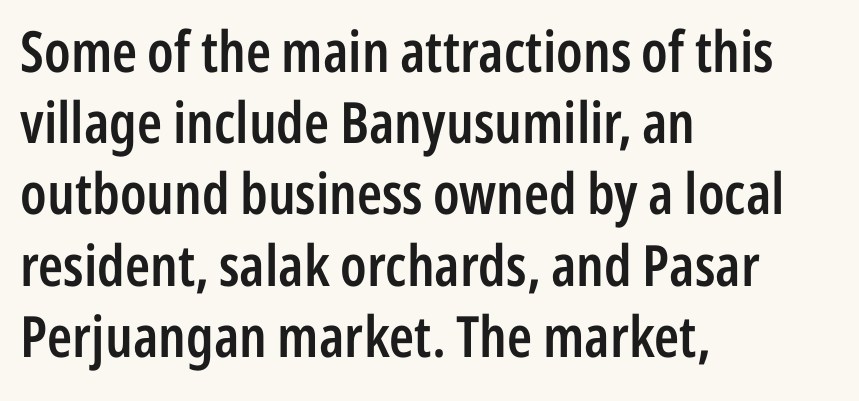
Q: Is the text bold? A: Semi-bold.
Q: Is the text italic (slanted)? A: No, it is upright.
Q: Is the typeface a serif or a sans-serif typeface? A: Sans-serif.
Q: Is the text underlined? A: No.
Q: How is the paragraph aligned? A: Left-aligned.
Q: Is the spacing between letters normal or unusually wide? A: Normal.
Q: Is the spacing between lines tight, normal or loose? A: Normal.
Q: Width (condensed, normal, or wide)? A: Condensed.
Q: Stroke contrast? A: Low.
Q: x-height? A: Medium.
Q: Monospaced? A: No.
